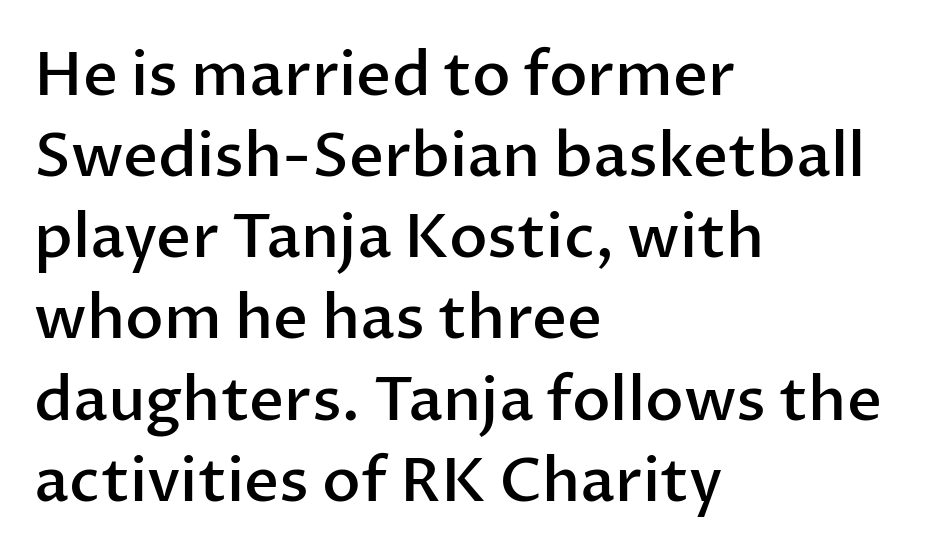
{"serif": "no", "italic": "no", "bold": "semi", "weight": "semibold", "width": "normal", "stroke_contrast": "low", "x_height": "medium", "monospaced": "no", "underline": "no", "align": "left", "line_spacing": "normal", "line_spacing_ratio": 1.33, "letter_spacing": "normal", "letter_spacing_em": 0.0, "glyph_px": 61}
